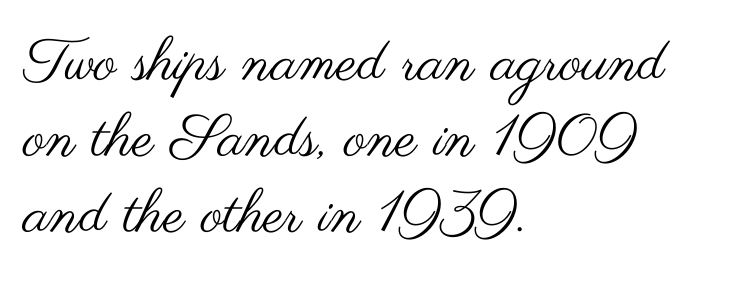
The image shows 59 px regular-weight, wide sans-serif type; set left-aligned, normal line spacing (1.29x), normal letter spacing, not underlined; medium stroke contrast and a small x-height.
